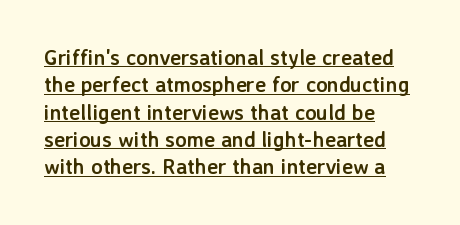
{"italic": "no", "bold": "yes", "underline": "yes", "align": "left", "line_spacing": "normal", "line_spacing_ratio": 1.3, "letter_spacing": "normal", "letter_spacing_em": 0.0, "glyph_px": 21}
